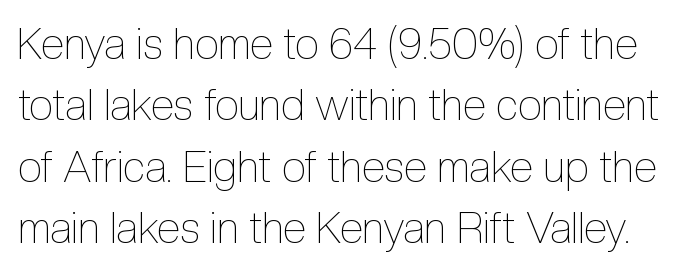
Q: Is the text bold? A: No.
Q: Is the text italic (slanted)? A: No, it is upright.
Q: Is the text underlined? A: No.
Q: Is the spacing between letters normal or unusually wide? A: Normal.
Q: Is the spacing between lines tight, normal or loose? A: Normal.
Q: Width (condensed, normal, or wide)? A: Condensed.
Q: x-height? A: Medium.
Q: Monospaced? A: No.
